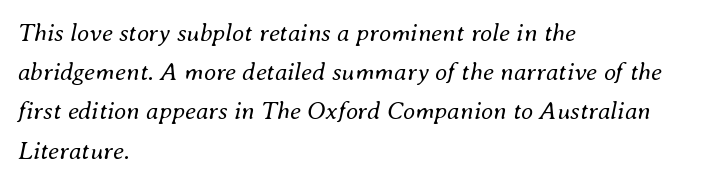
Q: Is the text bold? A: No.
Q: Is the text italic (slanted)? A: Yes, it leans right by about 8 degrees.
Q: Is the text underlined? A: No.
Q: How is the paragraph aligned? A: Left-aligned.
Q: Is the spacing between letters normal or unusually wide? A: Normal.
Q: Is the spacing between lines tight, normal or loose? A: Normal.
